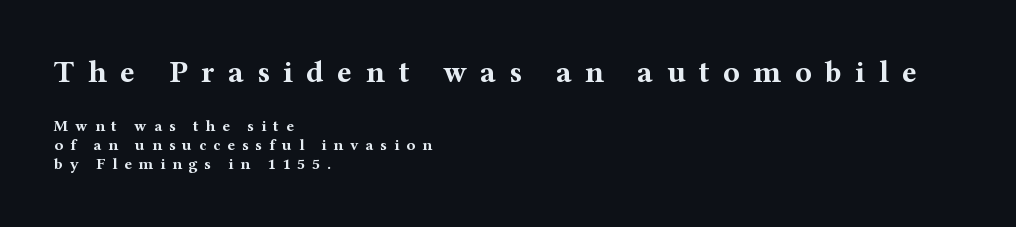
{"serif": "yes", "italic": "no", "bold": "yes", "weight": "bold", "width": "wide", "stroke_contrast": "medium", "x_height": "medium", "monospaced": "no", "underline": "no", "align": "left", "line_spacing_ratio": 1.19, "letter_spacing": "wide", "letter_spacing_em": 0.43, "larger_block": "first", "size_ratio": 1.94, "glyph_px": 31}
